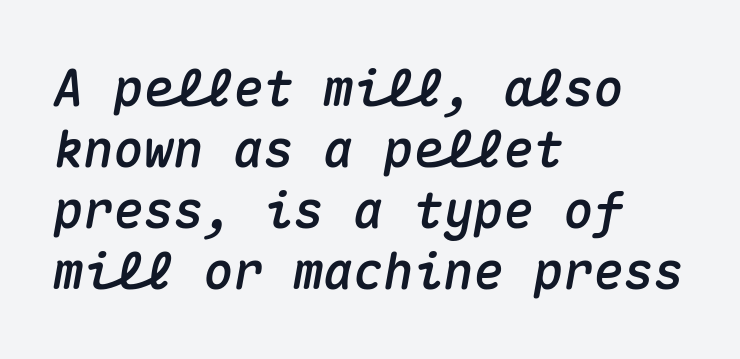
The image shows 50 px text type, italic (leaning right), monospaced; set left-aligned, line spacing 1.22x, normal letter spacing, not underlined; medium stroke contrast and a medium x-height.
